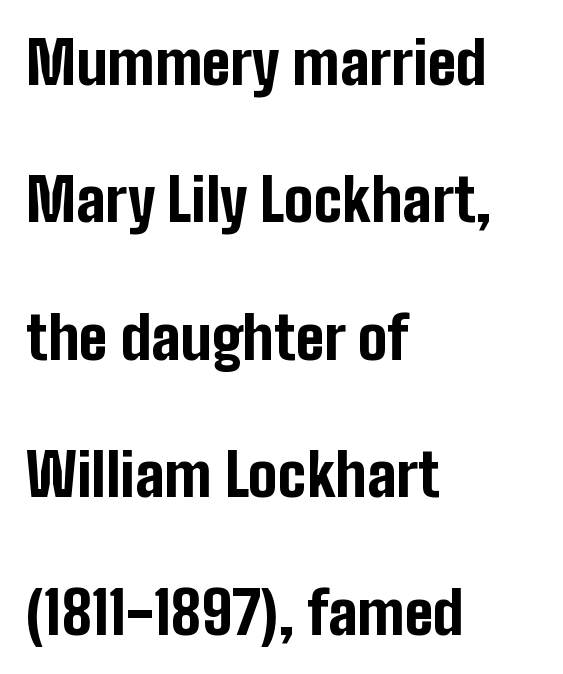
The image shows 59 px bold, condensed sans-serif type, upright; set left-aligned, loose line spacing (2.33x), normal letter spacing, not underlined; low stroke contrast and a medium x-height.
